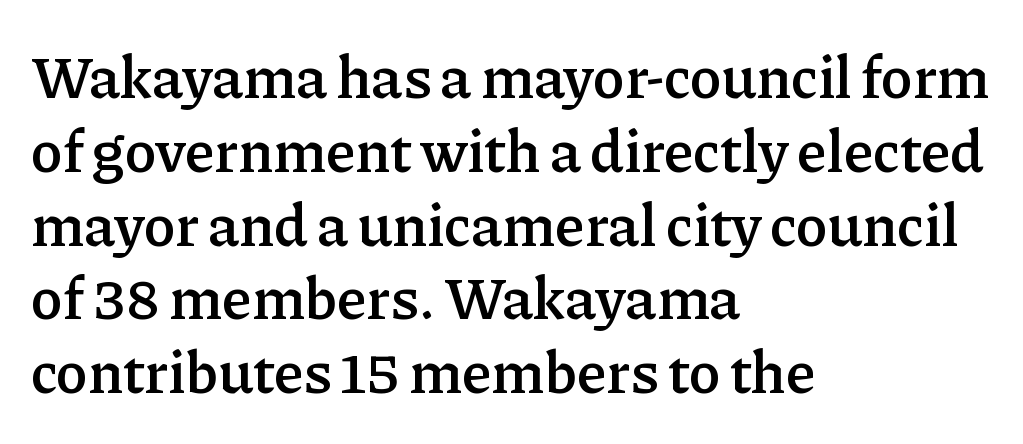
Type style note: has serifs. Compared with typical body copy, the letter spacing here is the same. Each glyph is drawn with semibold strokes, heavier than normal yet not fully bold. The face used here is proportionally spaced, like ordinary book or web type. A bare baseline throughout the passage. Is there any slant? The stems are plumb.
